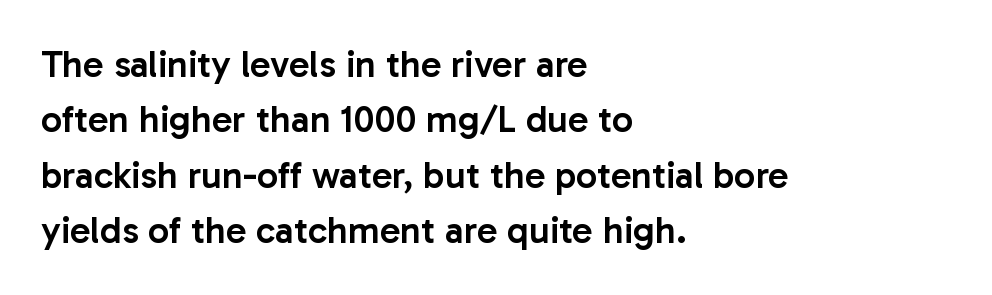
Q: Is the text bold? A: Semi-bold.
Q: Is the text italic (slanted)? A: No, it is upright.
Q: Is the typeface a serif or a sans-serif typeface? A: Sans-serif.
Q: Is the text underlined? A: No.
Q: How is the paragraph aligned? A: Left-aligned.
Q: Is the spacing between letters normal or unusually wide? A: Normal.
Q: Is the spacing between lines tight, normal or loose? A: Normal.
Q: Width (condensed, normal, or wide)? A: Normal.
Q: Stroke contrast? A: Low.
Q: x-height? A: Medium.
Q: Monospaced? A: No.
